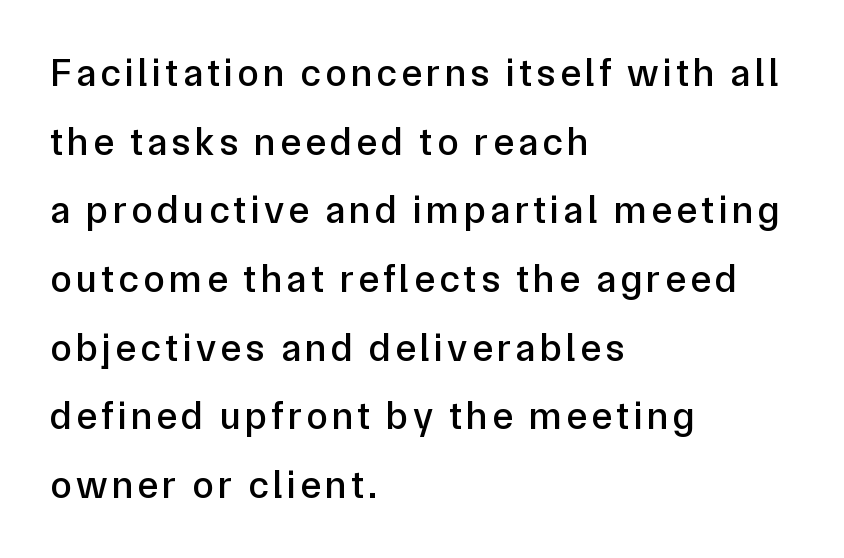
Typeset ragged right — the left edge is the straight one. Notice how the stems are strictly vertical — no italics here. These lines are rendered in a variable-pitch font. Underlining? Definitely not there. In terms of letterform style, serifs are entirely absent.
